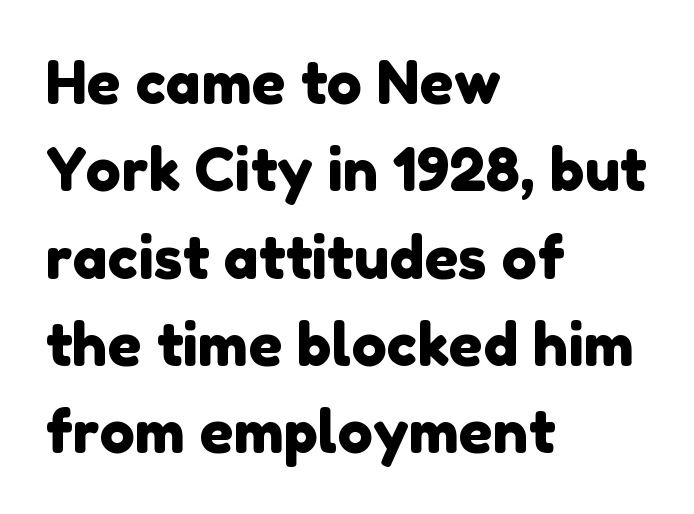
The image shows 59 px sans-serif type; set left-aligned, normal line spacing (1.48x), normal letter spacing, not underlined; low stroke contrast and a medium x-height.
